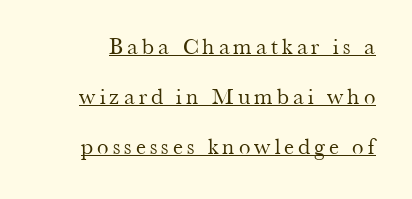
Q: Is the text bold? A: No.
Q: Is the text italic (slanted)? A: No, it is upright.
Q: Is the text underlined? A: Yes.
Q: Is the spacing between lines tight, normal or loose? A: Loose.
